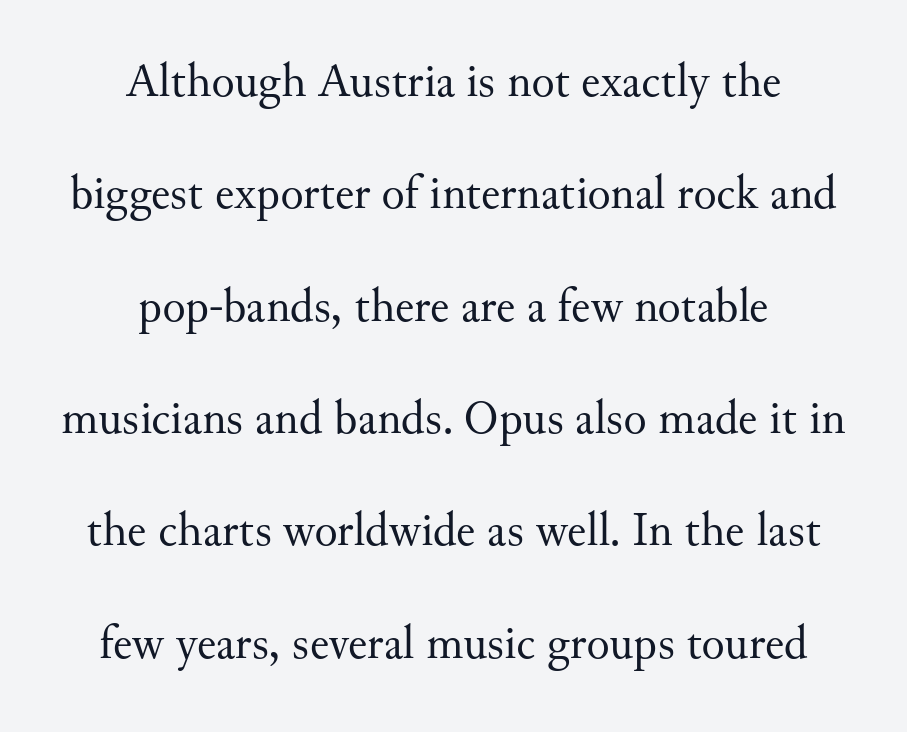
{"serif": "yes", "italic": "no", "bold": "no", "weight": "regular", "width": "normal", "stroke_contrast": "medium", "x_height": "small", "monospaced": "no", "underline": "no", "align": "center", "line_spacing": "loose", "line_spacing_ratio": 2.34, "letter_spacing": "normal", "letter_spacing_em": 0.0, "glyph_px": 48}
